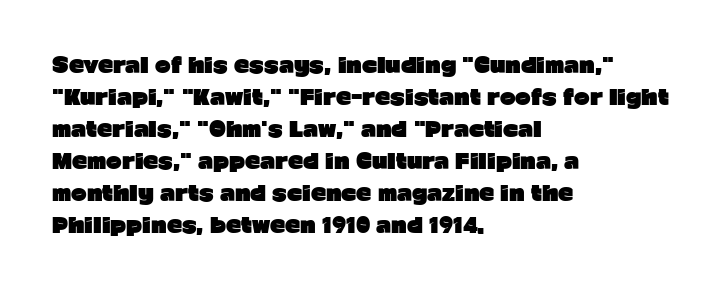
{"italic": "no", "bold": "yes", "underline": "no", "align": "left", "line_spacing": "normal", "line_spacing_ratio": 1.52, "letter_spacing": "normal", "letter_spacing_em": 0.0, "glyph_px": 21}
